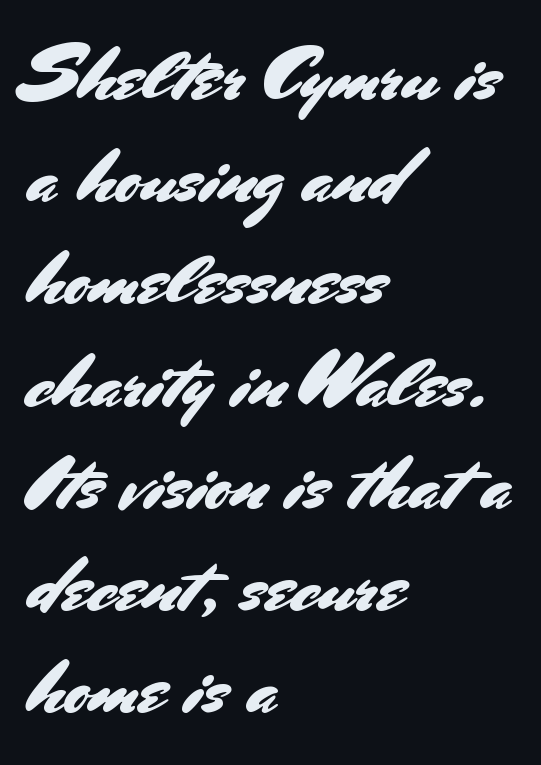
The image shows 78 px sans-serif type; set left-aligned, normal line spacing (1.31x), normal letter spacing, not underlined; medium stroke contrast and a small x-height.
